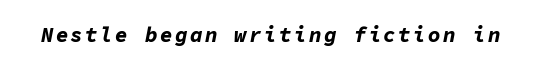
{"italic": "yes", "lean": "right", "slant_degrees": 11, "bold": "yes", "underline": "no", "glyph_px": 21}
